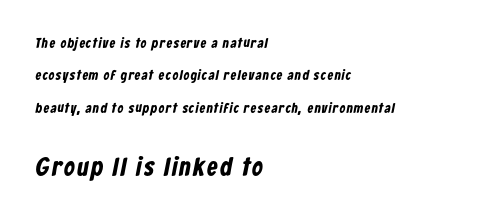
The lines in this sample share a left origin and differ only in where they stop. Pretty heavy lettering here — definitely bold. Quick note: interline space is abundant. In this sample the second text group is rendered at the bigger scale. The zone under the glyphs is completely vacant.
